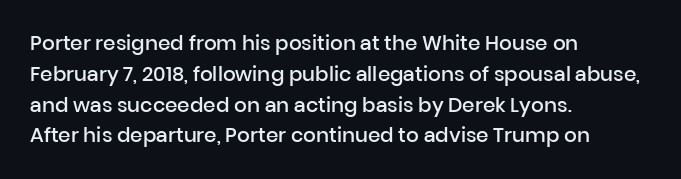
Q: Is the text bold? A: Semi-bold.
Q: Is the text italic (slanted)? A: No, it is upright.
Q: Is the text underlined? A: No.
Q: How is the paragraph aligned? A: Left-aligned.
Q: Is the spacing between letters normal or unusually wide? A: Normal.
Q: Is the spacing between lines tight, normal or loose? A: Normal.
